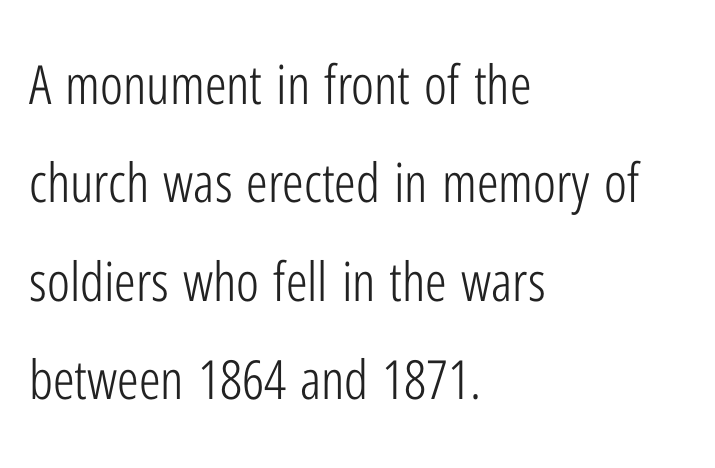
The image shows 54 px light, condensed sans-serif type, upright; set left-aligned, line spacing 1.82x, normal letter spacing, not underlined; low stroke contrast and a medium x-height.
